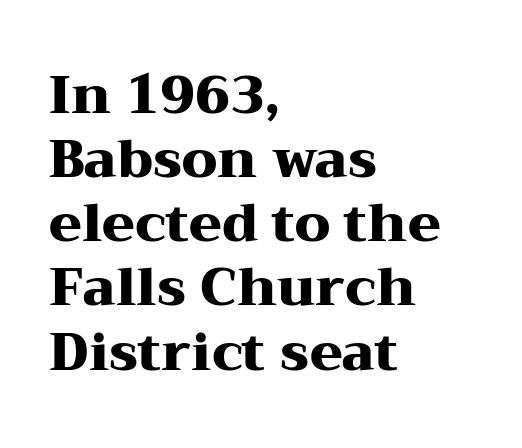
The image shows 53 px heavy, wide serif type, upright; set left-aligned, line spacing 1.21x, normal letter spacing, not underlined; medium stroke contrast and a medium x-height.
